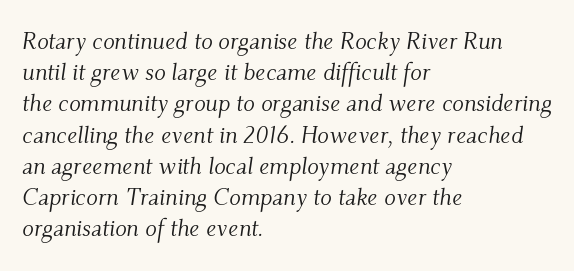
Q: Is the text bold? A: No.
Q: Is the text italic (slanted)? A: Yes, it leans right by about 9 degrees.
Q: Is the text underlined? A: No.
Q: How is the paragraph aligned? A: Left-aligned.
Q: Is the spacing between letters normal or unusually wide? A: Normal.
Q: Is the spacing between lines tight, normal or loose? A: Normal.
